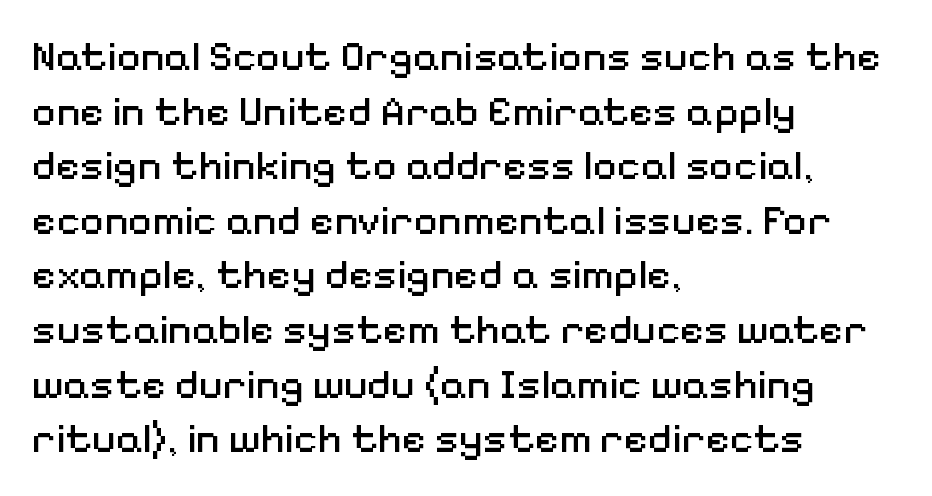
Q: Is the text bold? A: No.
Q: Is the text italic (slanted)? A: No, it is upright.
Q: Is the typeface a serif or a sans-serif typeface? A: Sans-serif.
Q: Is the text underlined? A: No.
Q: How is the paragraph aligned? A: Left-aligned.
Q: Is the spacing between letters normal or unusually wide? A: Normal.
Q: Is the spacing between lines tight, normal or loose? A: Normal.
Q: Width (condensed, normal, or wide)? A: Normal.
Q: Stroke contrast? A: Medium.
Q: x-height? A: Medium.
Q: Monospaced? A: No.
